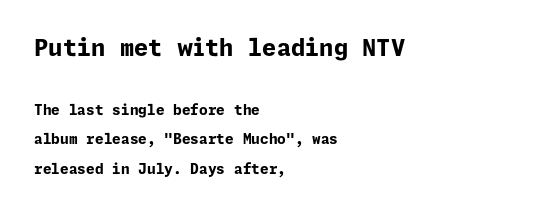
Italic: no, the glyphs are upright roman. Compared with an ordinary text face, these strokes are far heavier — a full bold. All the whitespace from short lines collects on the right. Unmarked baselines from the first word to the last. Nobody touched the tracking dial on this one. Vertically, the passage feels expansive, rows floating well apart.
